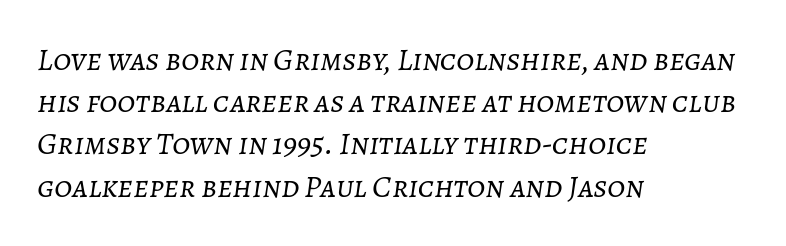
The image shows 32 px light type, italic (leaning right); set left-aligned, normal line spacing (1.32x), normal letter spacing, not underlined; low stroke contrast and a medium x-height.
